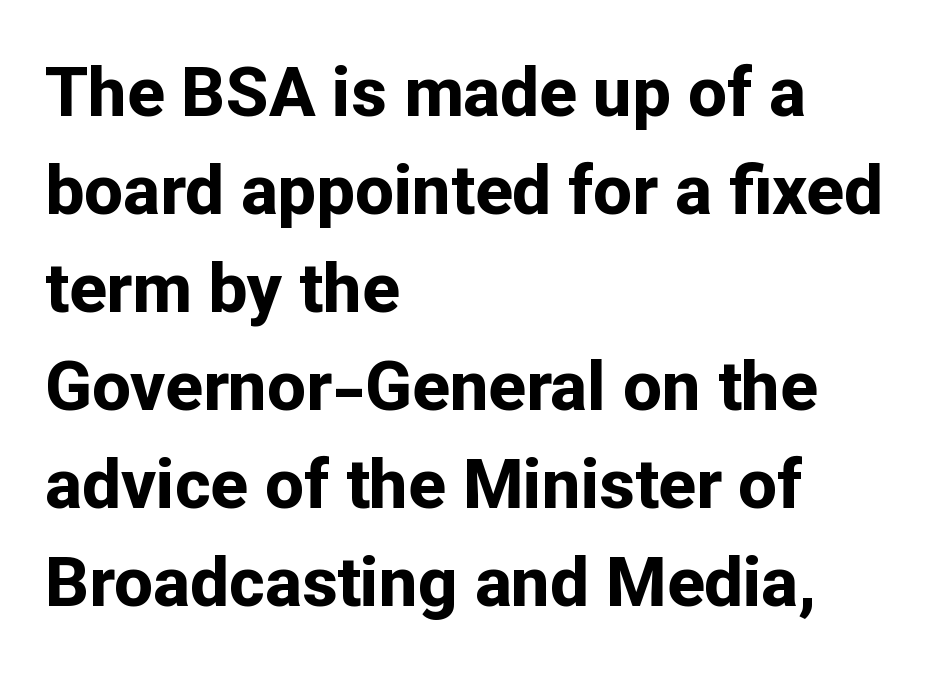
{"serif": "no", "italic": "no", "bold": "yes", "weight": "bold", "width": "normal", "stroke_contrast": "low", "x_height": "medium", "monospaced": "no", "underline": "no", "align": "left", "line_spacing": "normal", "line_spacing_ratio": 1.42, "letter_spacing": "normal", "letter_spacing_em": 0.0, "glyph_px": 69}
